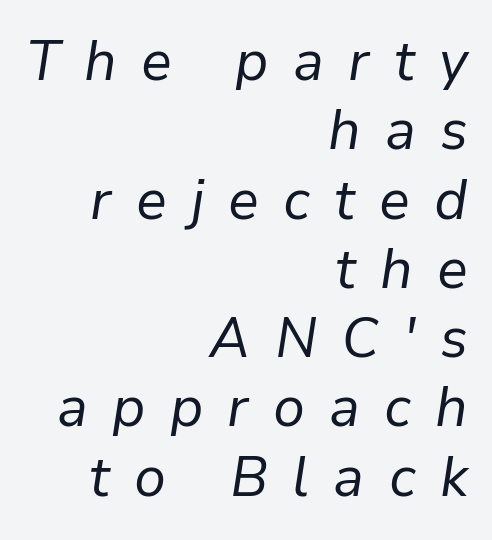
The image shows 55 px regular-weight type, italic (leaning right); set right-aligned, normal line spacing (1.26x), unusually wide letter spacing (+0.44 em), not underlined; low stroke contrast and a medium x-height.
